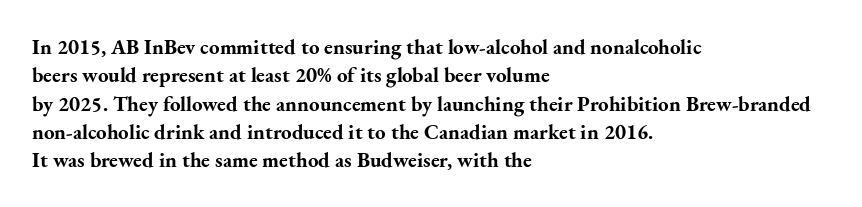
{"italic": "no", "bold": "yes", "underline": "no", "align": "left", "line_spacing": "normal", "line_spacing_ratio": 1.35, "letter_spacing": "normal", "letter_spacing_em": 0.0, "glyph_px": 21}
